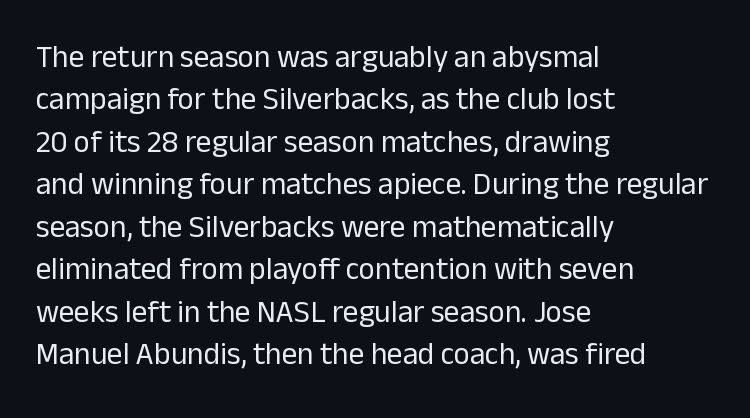
{"serif": "no", "italic": "no", "bold": "no", "weight": "regular", "width": "normal", "stroke_contrast": "low", "x_height": "medium", "monospaced": "no", "underline": "no", "align": "left", "line_spacing": "normal", "line_spacing_ratio": 1.37, "letter_spacing": "normal", "letter_spacing_em": 0.0, "glyph_px": 31}
